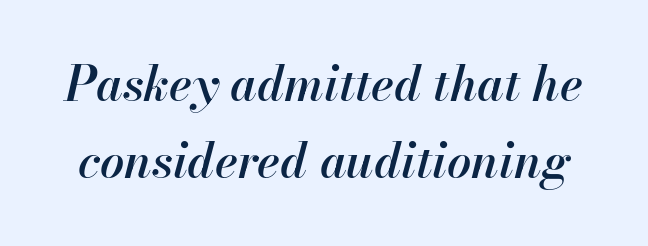
The image shows 48 px semibold type, italic (leaning right); set normal line spacing (1.61x), normal letter spacing, not underlined; high stroke contrast and a small x-height.
